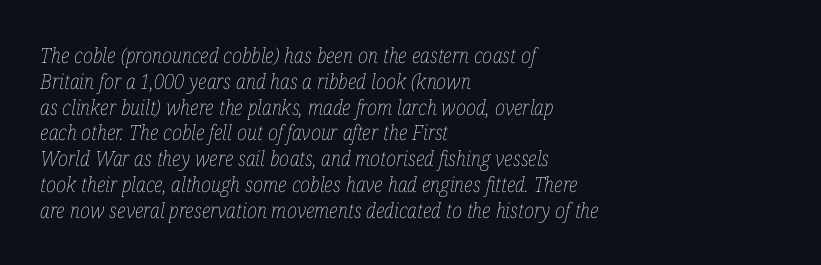
This sample uses an oblique cut, with every glyph tilted off the vertical. Think standard paragraph weight, or any step lighter than that. Honestly, there is no underline to notice here at all. The line texture is even and compact thanks to regular tracking.
